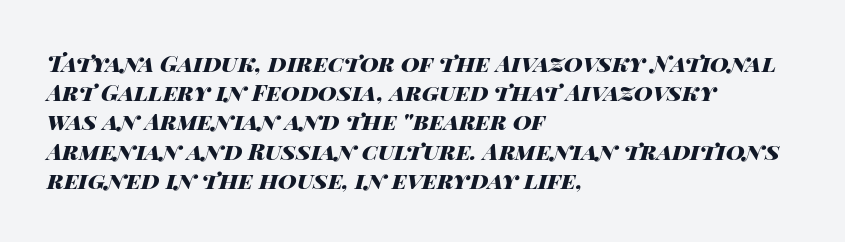
Notice how the stems are inclined rather than vertical — that's the hallmark of italics. The rows are spaced the way most documents space them. Thick stems and heavy bowls — unmistakably bold. Casual observation: everything's shoved over to the left.
